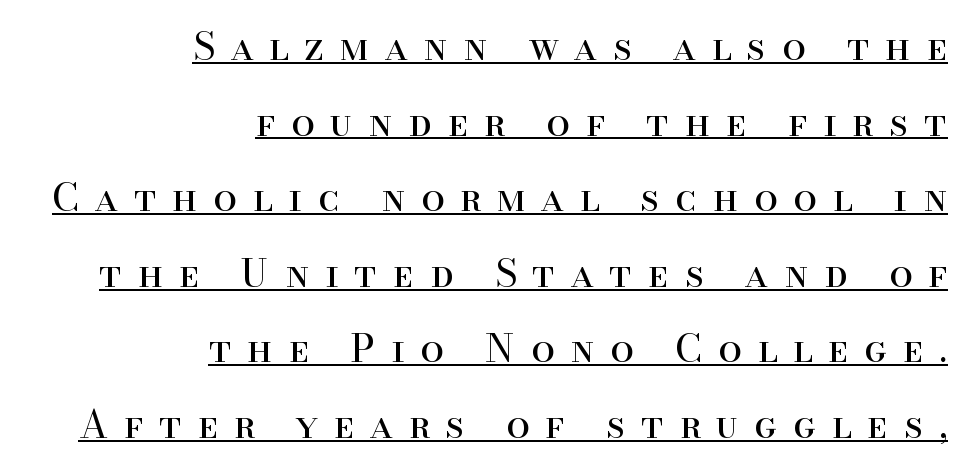
Q: Is the text bold? A: No.
Q: Is the text italic (slanted)? A: No, it is upright.
Q: Is the typeface a serif or a sans-serif typeface? A: Serif.
Q: Is the text underlined? A: Yes.
Q: How is the paragraph aligned? A: Right-aligned.
Q: Is the spacing between letters normal or unusually wide? A: Unusually wide.
Q: Is the spacing between lines tight, normal or loose? A: Loose.
Q: Width (condensed, normal, or wide)? A: Normal.
Q: Stroke contrast? A: High.
Q: x-height? A: Small.
Q: Monospaced? A: No.
